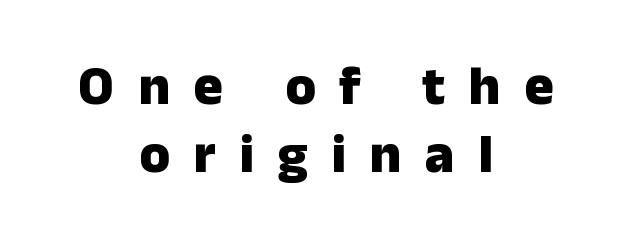
{"serif": "no", "italic": "no", "bold": "yes", "weight": "heavy", "width": "normal", "stroke_contrast": "low", "x_height": "medium", "monospaced": "no", "underline": "no", "align": "center", "line_spacing_ratio": 1.23, "letter_spacing": "wide", "letter_spacing_em": 0.43, "glyph_px": 55}
